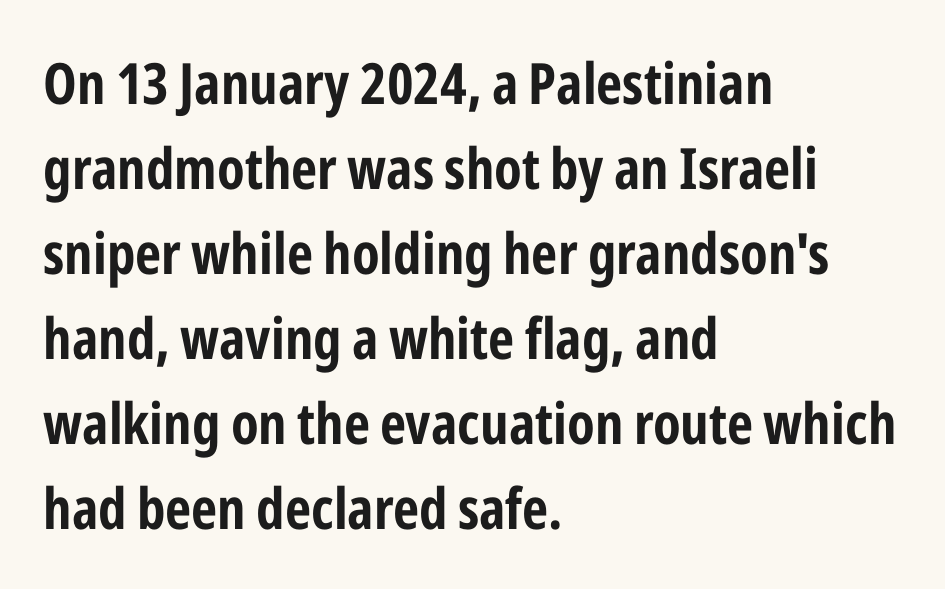
Q: Is the text bold? A: Yes.
Q: Is the text italic (slanted)? A: No, it is upright.
Q: Is the typeface a serif or a sans-serif typeface? A: Sans-serif.
Q: Is the text underlined? A: No.
Q: How is the paragraph aligned? A: Left-aligned.
Q: Is the spacing between letters normal or unusually wide? A: Normal.
Q: Is the spacing between lines tight, normal or loose? A: Normal.
Q: Width (condensed, normal, or wide)? A: Condensed.
Q: Stroke contrast? A: Low.
Q: x-height? A: Medium.
Q: Monospaced? A: No.
